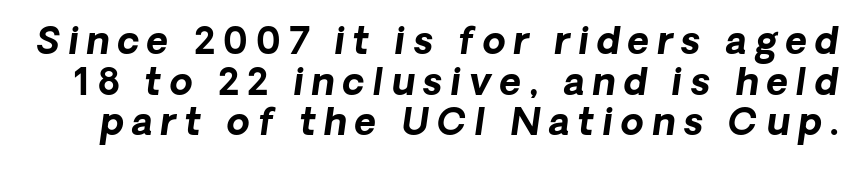
{"serif": "no", "bold": "yes", "weight": "bold", "width": "normal", "stroke_contrast": "low", "x_height": "medium", "monospaced": "no", "underline": "no", "line_spacing": "tight", "line_spacing_ratio": 1.1, "letter_spacing": "wide", "letter_spacing_em": 0.22, "glyph_px": 37}
